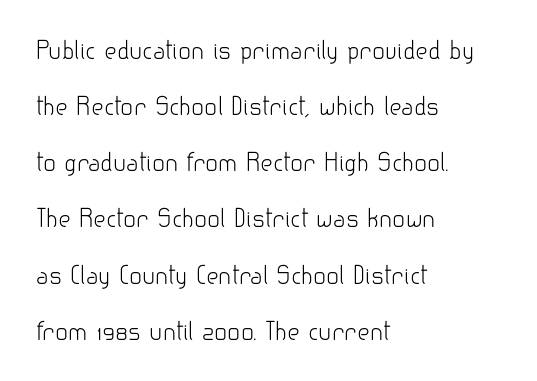
The image shows 24 px text type, upright; set left-aligned, loose line spacing (2.34x), normal letter spacing, not underlined.
